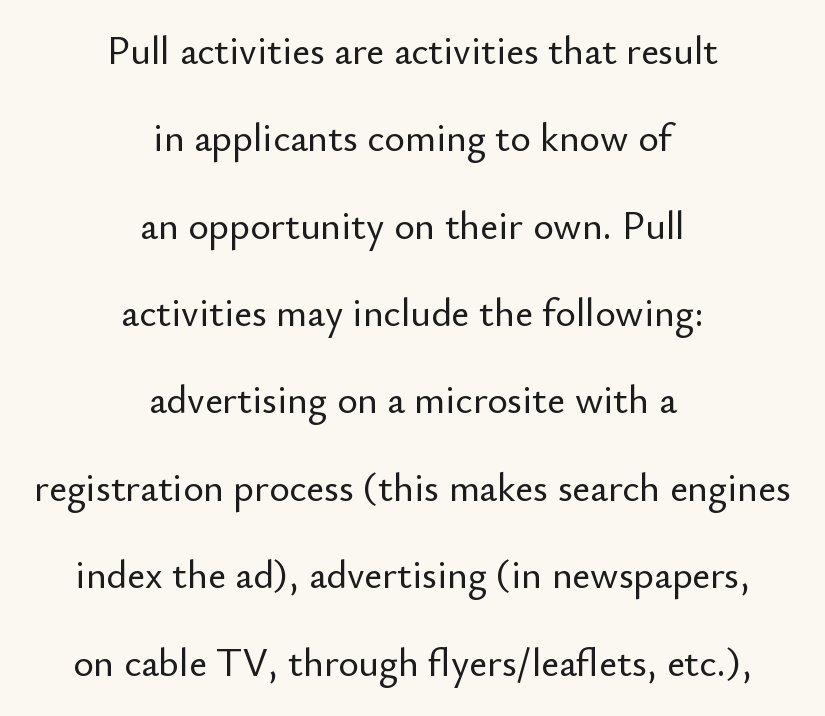
The image shows 39 px sans-serif type, upright; set centered, loose line spacing (2.24x), normal letter spacing, not underlined; low stroke contrast and a small x-height.
